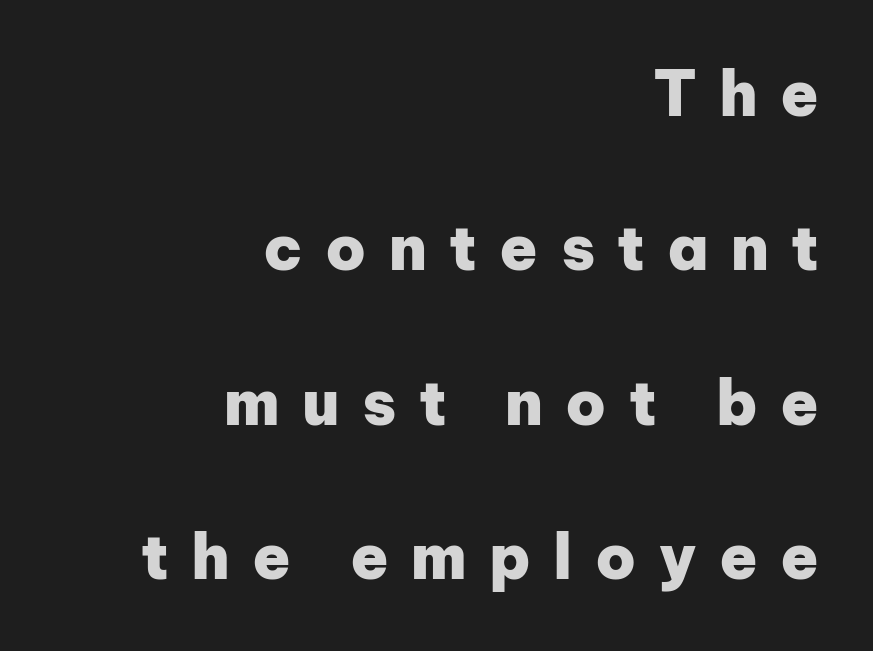
The image shows 62 px heavy sans-serif type, upright; set right-aligned, loose line spacing (2.49x), unusually wide letter spacing (+0.36 em), not underlined; low stroke contrast and a medium x-height.
